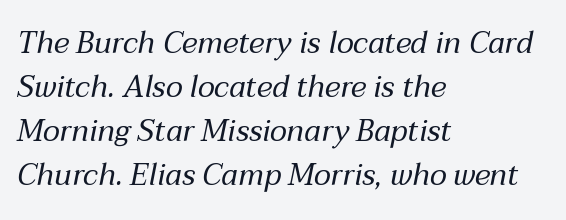
{"italic": "yes", "lean": "right", "slant_degrees": 12, "bold": "no", "weight": "regular", "width": "normal", "stroke_contrast": "medium", "x_height": "medium", "monospaced": "no", "underline": "no", "align": "left", "line_spacing": "normal", "line_spacing_ratio": 1.47, "letter_spacing": "normal", "letter_spacing_em": 0.0, "glyph_px": 30}
